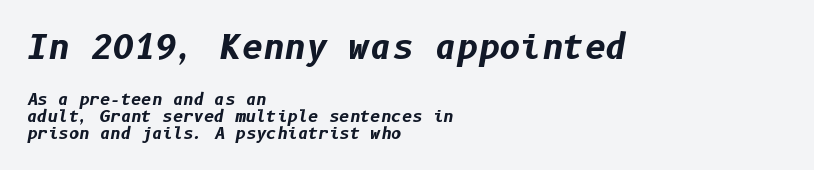
{"italic": "yes", "lean": "right", "slant_degrees": 10, "bold": "yes", "weight": "bold", "width": "normal", "stroke_contrast": "low", "x_height": "medium", "underline": "no", "align": "left", "line_spacing": "tight", "line_spacing_ratio": 1.07, "letter_spacing": "normal", "letter_spacing_em": 0.0, "larger_block": "first", "size_ratio": 2.06, "glyph_px": 33}
